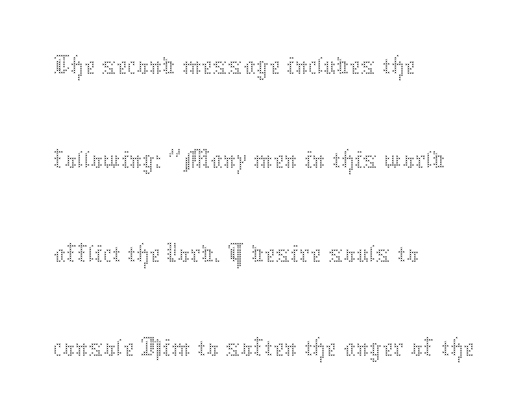
Horizontally, the lines are justified to the leading edge only. It's the straight-up-and-down kind of type. Rows of type keep a routine distance in the vertical direction. The space beneath each line is pristine and unruled.
